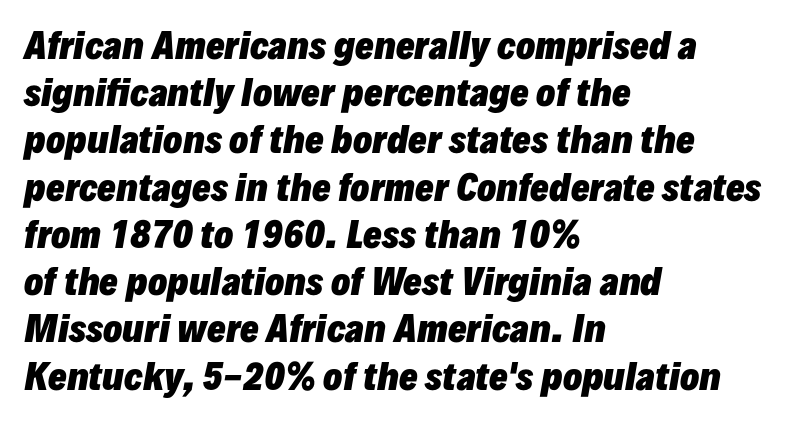
Q: Is the text bold? A: Yes.
Q: Is the text italic (slanted)? A: Yes, it leans right by about 10 degrees.
Q: Is the text underlined? A: No.
Q: How is the paragraph aligned? A: Left-aligned.
Q: Is the spacing between letters normal or unusually wide? A: Normal.
Q: Is the spacing between lines tight, normal or loose? A: Normal.
Q: Width (condensed, normal, or wide)? A: Normal.
Q: Stroke contrast? A: Low.
Q: x-height? A: Medium.
Q: Monospaced? A: No.
